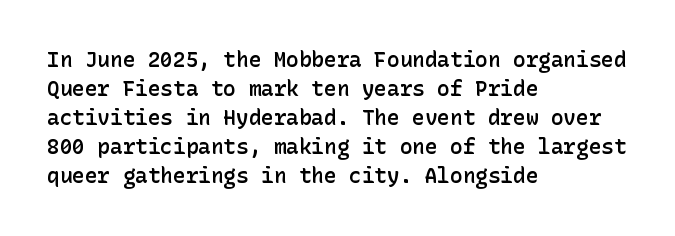
These lines keep a tight, regular rhythm from letter to letter. If you drew a ruler down the left edge, every line would touch it. Compared with an ordinary text face, these strokes are moderately heavier — a semibold. Whoever set this chose a conventional vertical rhythm. The glyphs are unaccompanied by any horizontal stroke below them.
